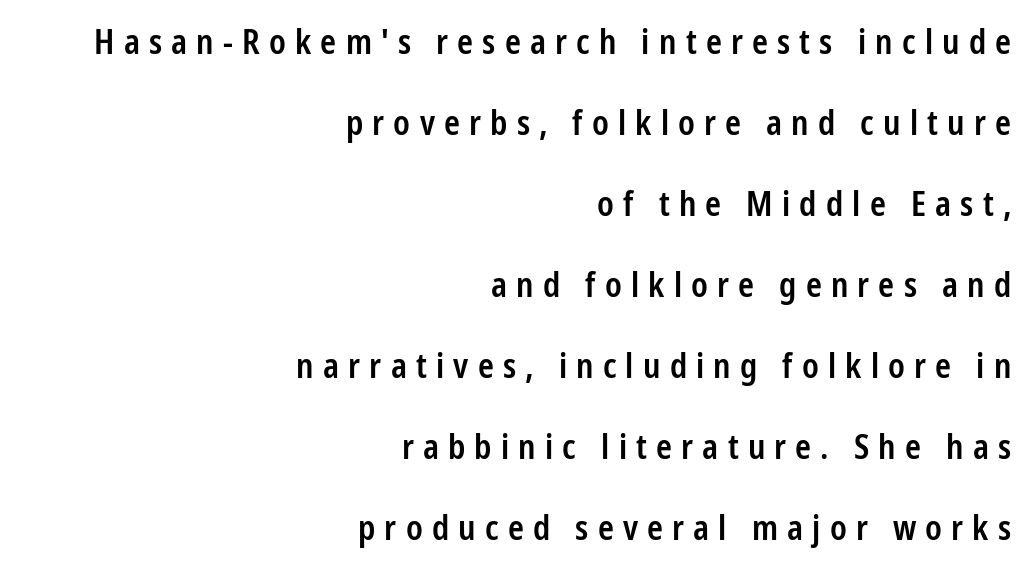
The image shows 34 px semibold, condensed sans-serif type, upright; set right-aligned, loose line spacing (2.38x), unusually wide letter spacing (+0.27 em), not underlined; low stroke contrast and a medium x-height.
